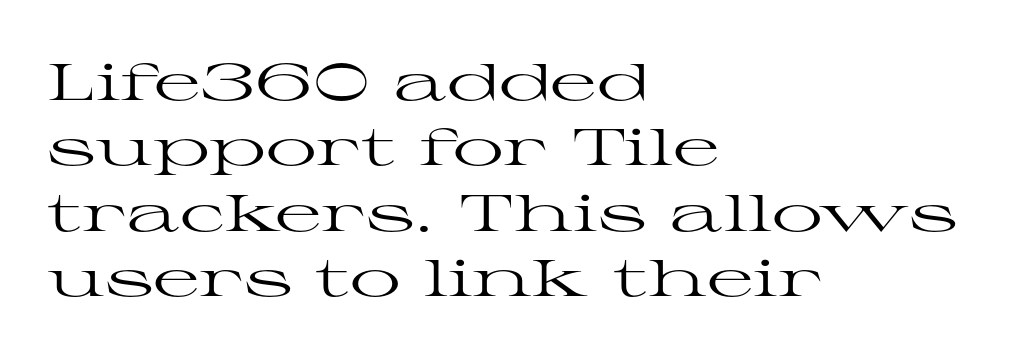
The image shows 51 px regular-weight, wide serif type, upright; set left-aligned, normal line spacing (1.28x), normal letter spacing, not underlined; high stroke contrast and a medium x-height.
